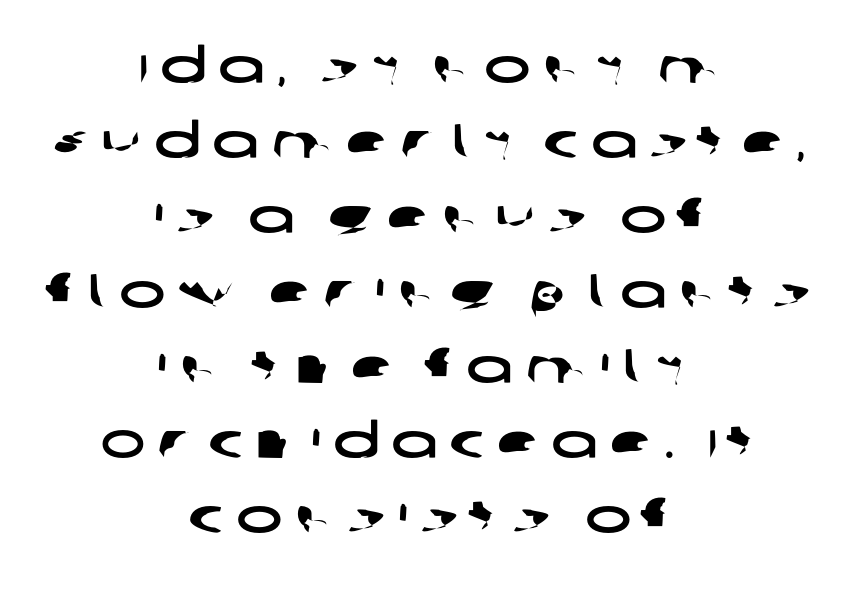
The type family on display is of the sans-serif kind. Display-style spreading of the glyphs; the letterfit is very open. Reading down the block, each line starts at a different indent, mirrored at its end. The block of text has a typical density, with ordinary space between rows. Rule under the text: the space is simply empty.
